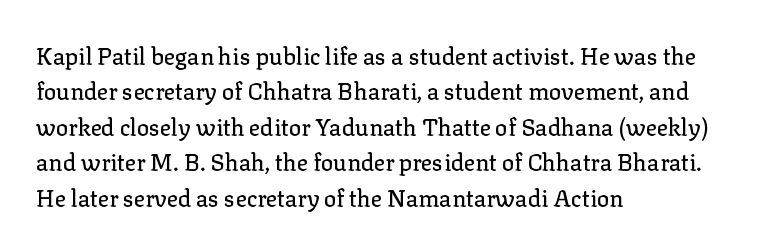
{"italic": "no", "underline": "no", "align": "left", "line_spacing": "normal", "line_spacing_ratio": 1.54, "letter_spacing": "normal", "letter_spacing_em": 0.0, "glyph_px": 23}
